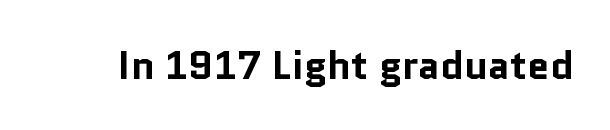
Q: Is the text bold? A: Yes.
Q: Is the text italic (slanted)? A: No, it is upright.
Q: Is the typeface a serif or a sans-serif typeface? A: Sans-serif.
Q: Is the text underlined? A: No.
Q: Is the spacing between letters normal or unusually wide? A: Normal.
Q: Width (condensed, normal, or wide)? A: Normal.
Q: Stroke contrast? A: Low.
Q: x-height? A: Medium.
Q: Monospaced? A: No.
